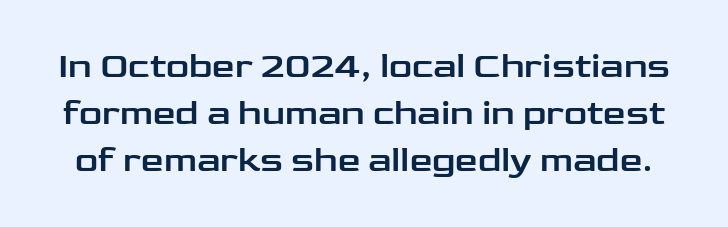
The lines sit at an ordinary, default distance from one another. The words here are not underlined. Look at the tracking — it's just the regular setting, nothing added. These lines are rendered in a variable-pitch font.
